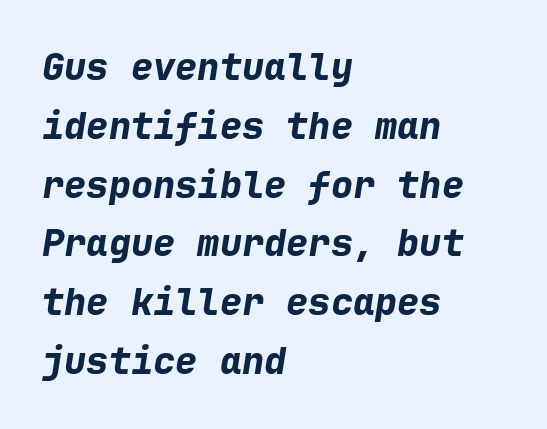
The rows are spaced the way most documents space them. The whole block is typeset with a tilt. Alignment: flush left. The words here are not underlined.
